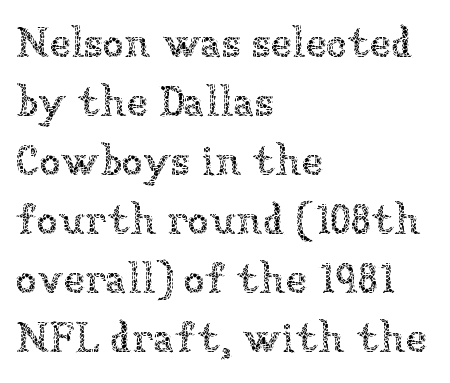
Q: Is the text bold? A: No.
Q: Is the text italic (slanted)? A: No, it is upright.
Q: Is the text underlined? A: No.
Q: How is the paragraph aligned? A: Left-aligned.
Q: Is the spacing between letters normal or unusually wide? A: Normal.
Q: Is the spacing between lines tight, normal or loose? A: Normal.
Q: Width (condensed, normal, or wide)? A: Normal.
Q: Stroke contrast? A: Low.
Q: x-height? A: Medium.
Q: Monospaced? A: No.
